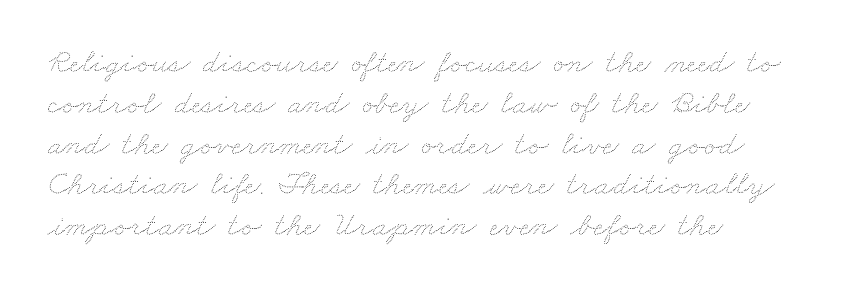
Q: Is the text bold? A: No.
Q: Is the text underlined? A: No.
Q: How is the paragraph aligned? A: Left-aligned.
Q: Is the spacing between letters normal or unusually wide? A: Normal.
Q: Width (condensed, normal, or wide)? A: Wide.
Q: Stroke contrast? A: Medium.
Q: x-height? A: Small.
Q: Monospaced? A: No.
